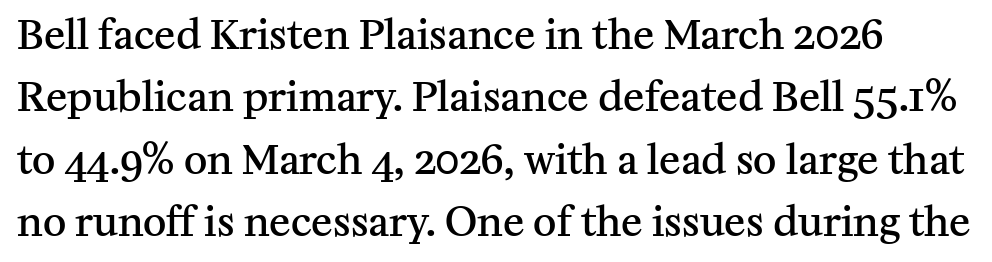
{"serif": "yes", "italic": "no", "bold": "semi", "weight": "semibold", "width": "normal", "stroke_contrast": "medium", "x_height": "medium", "monospaced": "no", "underline": "no", "line_spacing": "normal", "line_spacing_ratio": 1.56, "letter_spacing": "normal", "letter_spacing_em": 0.0, "glyph_px": 40}
